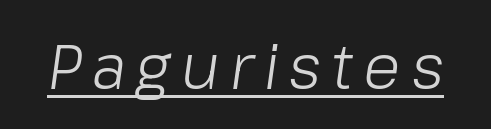
Caption: face not bold, strokes unweighted. A typesetter would call this proportional, since set widths differ per character. This rendering features underlined lettering. Italic: yes, the glyphs are oblique.
